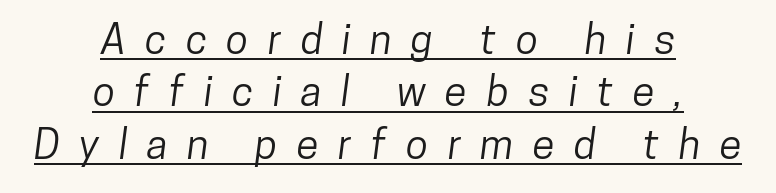
The image shows 41 px condensed sans-serif type; set centered, normal line spacing (1.28x), unusually wide letter spacing (+0.47 em), underlined; low stroke contrast and a medium x-height.
